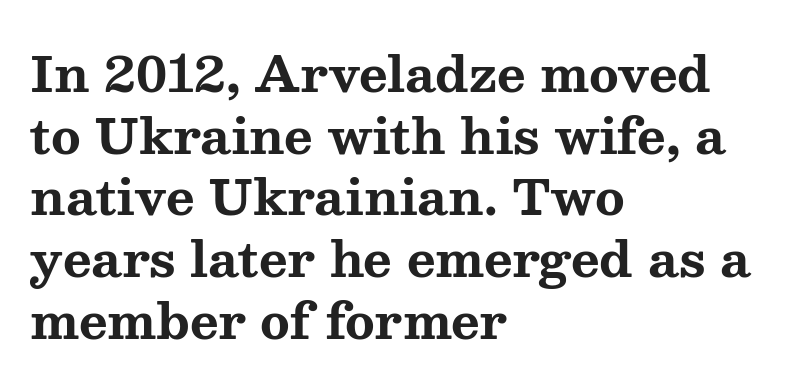
{"serif": "yes", "italic": "no", "bold": "yes", "weight": "bold", "width": "wide", "stroke_contrast": "medium", "x_height": "medium", "monospaced": "no", "underline": "no", "align": "left", "line_spacing": "normal", "line_spacing_ratio": 1.26, "letter_spacing": "normal", "letter_spacing_em": 0.0, "glyph_px": 49}
